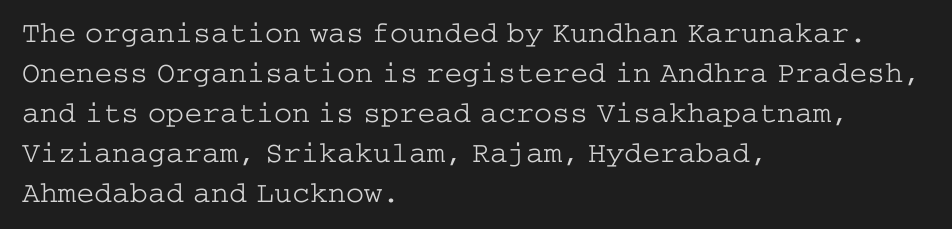
Q: Is the text bold? A: No.
Q: Is the text italic (slanted)? A: No, it is upright.
Q: Is the typeface a serif or a sans-serif typeface? A: Serif.
Q: Is the text underlined? A: No.
Q: How is the paragraph aligned? A: Left-aligned.
Q: Is the spacing between letters normal or unusually wide? A: Normal.
Q: Is the spacing between lines tight, normal or loose? A: Normal.
Q: Width (condensed, normal, or wide)? A: Wide.
Q: Stroke contrast? A: Low.
Q: x-height? A: Medium.
